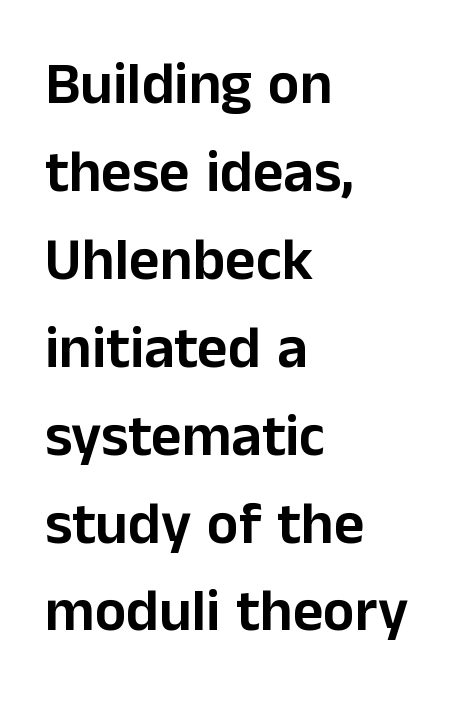
Q: Is the text italic (slanted)? A: No, it is upright.
Q: Is the typeface a serif or a sans-serif typeface? A: Sans-serif.
Q: Is the text underlined? A: No.
Q: How is the paragraph aligned? A: Left-aligned.
Q: Is the spacing between letters normal or unusually wide? A: Normal.
Q: Is the spacing between lines tight, normal or loose? A: Normal.
Q: Width (condensed, normal, or wide)? A: Normal.
Q: Stroke contrast? A: Low.
Q: x-height? A: Medium.
Q: Monospaced? A: No.
